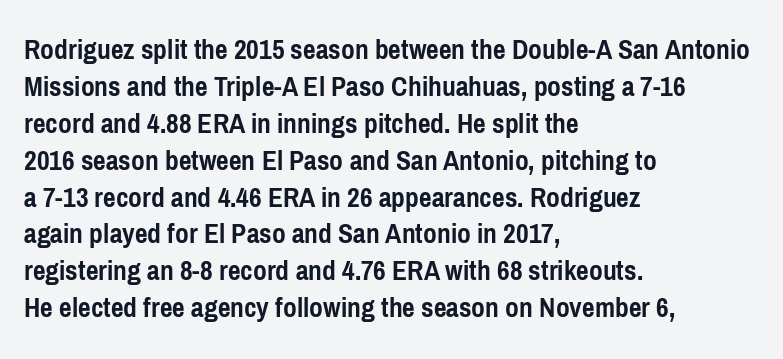
Standard letterfit; no display-style spreading of the glyphs. Horizontally, the lines are justified to the leading edge only. Look at the stroke-to-counter ratio: heavy, a bold. Think of a printed novel: that variable character pitch is what you see here.
